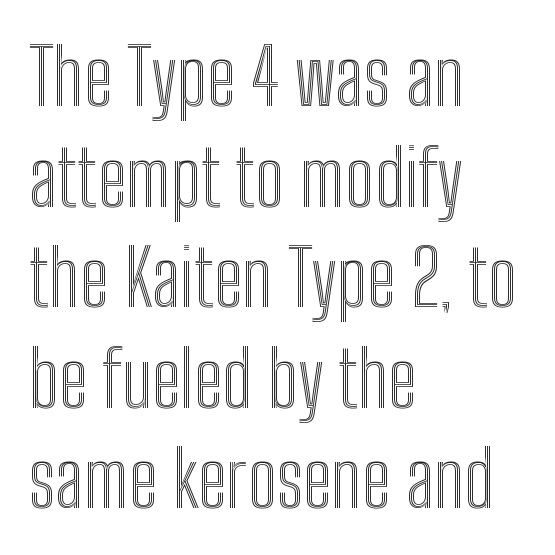
Q: Is the text italic (slanted)? A: No, it is upright.
Q: Is the text underlined? A: No.
Q: How is the paragraph aligned? A: Left-aligned.
Q: Is the spacing between letters normal or unusually wide? A: Normal.
Q: Is the spacing between lines tight, normal or loose? A: Normal.
Q: Width (condensed, normal, or wide)? A: Condensed.
Q: x-height? A: Medium.
Q: Monospaced? A: No.
